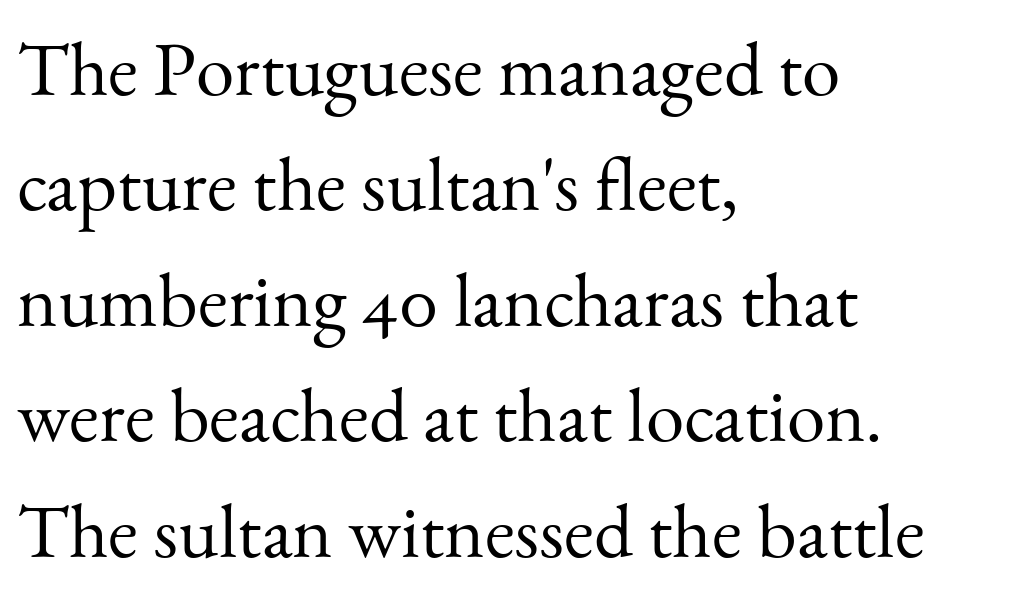
Small tapered or slab feet sit at the stroke ends, so this counts as serif. One glance says typical: line gaps are just what's usual. Typeset ragged right — the left edge is the straight one. The font sits on the lighter half of the weight spectrum, regular included. Rule under the text: the space is simply empty.
